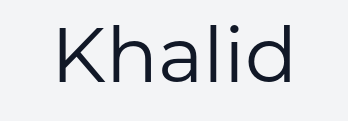
{"serif": "no", "italic": "no", "bold": "no", "weight": "regular", "width": "normal", "stroke_contrast": "low", "x_height": "medium", "monospaced": "no", "underline": "no", "letter_spacing": "normal", "letter_spacing_em": 0.0, "glyph_px": 77}
